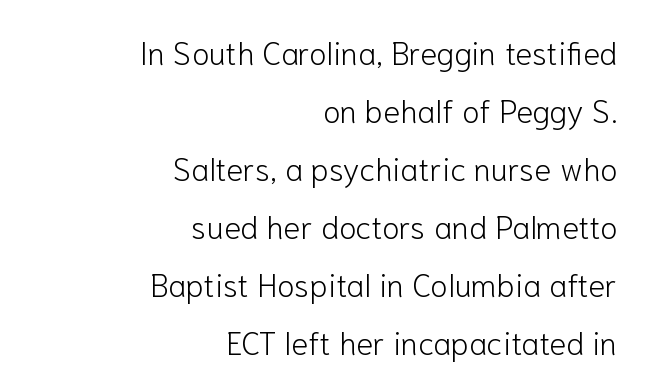
The image shows 32 px light sans-serif type, upright; set right-aligned, line spacing 1.81x, normal letter spacing, not underlined; low stroke contrast and a medium x-height.
